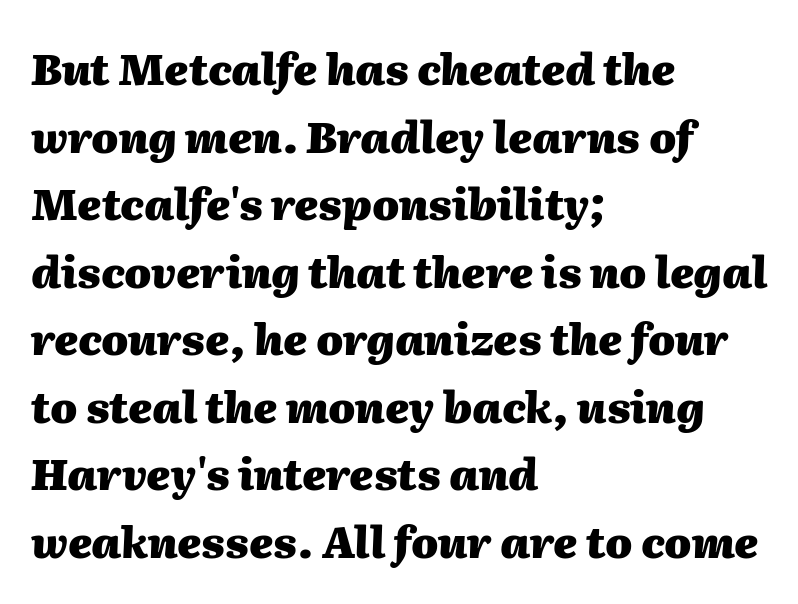
The image shows 43 px heavy type, italic (leaning right); set left-aligned, normal line spacing (1.57x), normal letter spacing, not underlined; medium stroke contrast and a medium x-height.
